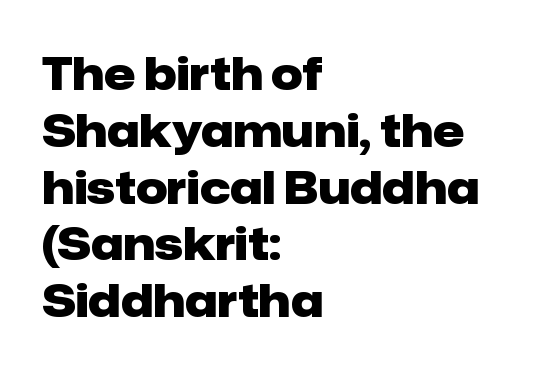
The glyphs are unaccompanied by any horizontal stroke below them. Upright lettering throughout. This sample has the flowing, uneven cadence of proportional lettering. I'd describe the lettering as bold — thick and assertive. This sample uses plain, unmodified letter spacing.
